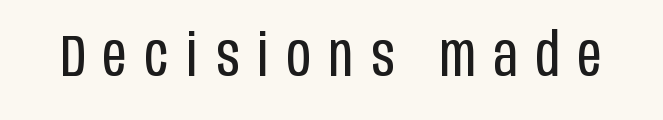
The image shows 59 px regular-weight, condensed sans-serif type, upright; set unusually wide letter spacing (+0.31 em), not underlined; low stroke contrast and a large x-height.
